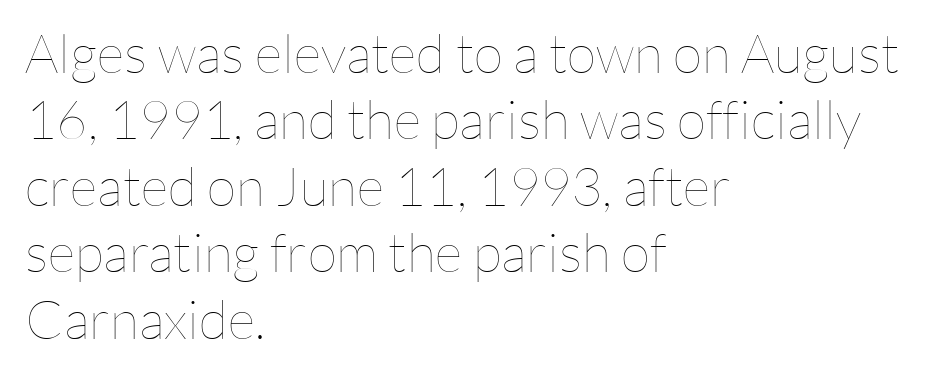
Q: Is the text bold? A: No.
Q: Is the text italic (slanted)? A: No, it is upright.
Q: Is the text underlined? A: No.
Q: How is the paragraph aligned? A: Left-aligned.
Q: Is the spacing between letters normal or unusually wide? A: Normal.
Q: Width (condensed, normal, or wide)? A: Normal.
Q: Stroke contrast? A: Low.
Q: x-height? A: Medium.
Q: Monospaced? A: No.
